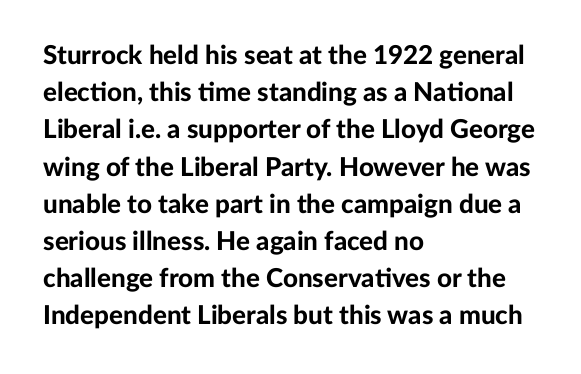
{"italic": "no", "bold": "yes", "underline": "no", "align": "left", "line_spacing": "normal", "line_spacing_ratio": 1.43, "letter_spacing": "normal", "letter_spacing_em": 0.0, "glyph_px": 26}
